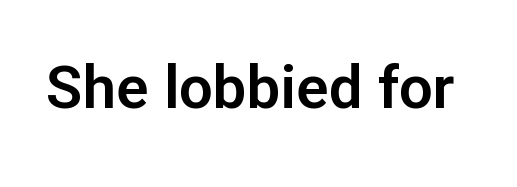
Q: Is the text italic (slanted)? A: No, it is upright.
Q: Is the typeface a serif or a sans-serif typeface? A: Sans-serif.
Q: Is the text underlined? A: No.
Q: Is the spacing between letters normal or unusually wide? A: Normal.
Q: Width (condensed, normal, or wide)? A: Normal.
Q: Stroke contrast? A: Low.
Q: x-height? A: Medium.
Q: Monospaced? A: No.
